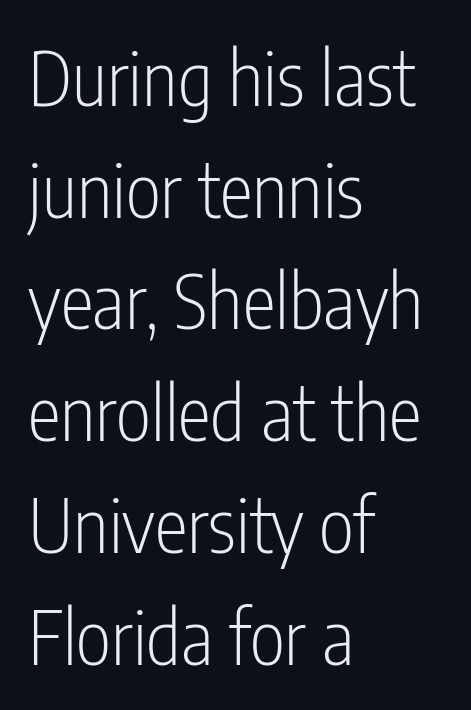
The image shows 75 px light, condensed sans-serif type, upright; set left-aligned, normal line spacing (1.49x), normal letter spacing, not underlined; low stroke contrast and a medium x-height.
